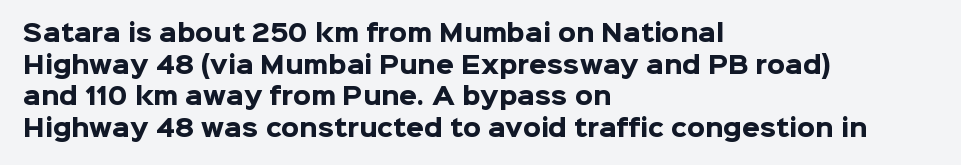
Q: Is the text bold? A: Yes.
Q: Is the text italic (slanted)? A: No, it is upright.
Q: Is the text underlined? A: No.
Q: How is the paragraph aligned? A: Left-aligned.
Q: Is the spacing between letters normal or unusually wide? A: Normal.
Q: Is the spacing between lines tight, normal or loose? A: Normal.
